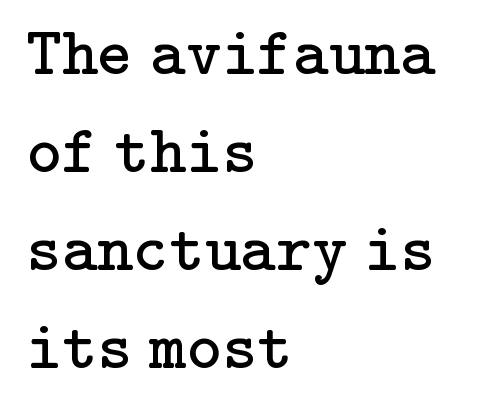
The image shows 68 px regular-weight serif type, upright; set left-aligned, normal line spacing (1.44x), normal letter spacing, not underlined; low stroke contrast and a medium x-height.
